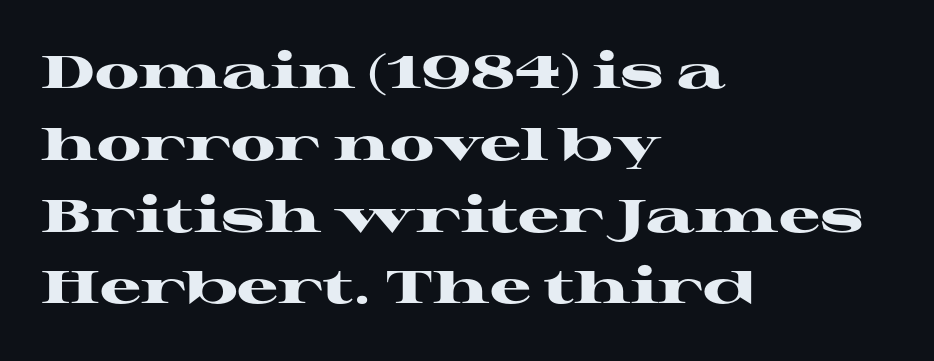
The image shows 46 px heavy, wide serif type, upright; set left-aligned, normal line spacing (1.56x), normal letter spacing, not underlined; high stroke contrast and a medium x-height.
